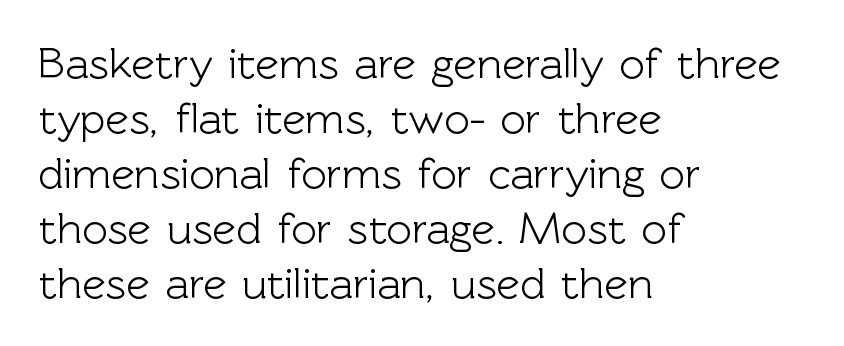
Q: Is the text italic (slanted)? A: No, it is upright.
Q: Is the typeface a serif or a sans-serif typeface? A: Sans-serif.
Q: Is the text underlined? A: No.
Q: How is the paragraph aligned? A: Left-aligned.
Q: Is the spacing between letters normal or unusually wide? A: Normal.
Q: Is the spacing between lines tight, normal or loose? A: Normal.
Q: Width (condensed, normal, or wide)? A: Normal.
Q: x-height? A: Medium.
Q: Monospaced? A: No.
